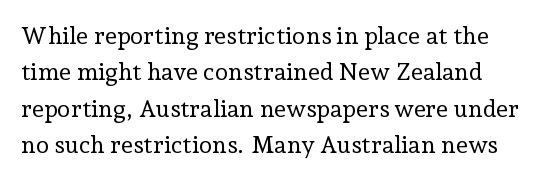
{"italic": "no", "bold": "no", "underline": "no", "line_spacing": "normal", "line_spacing_ratio": 1.52, "letter_spacing": "normal", "letter_spacing_em": 0.0, "glyph_px": 24}
